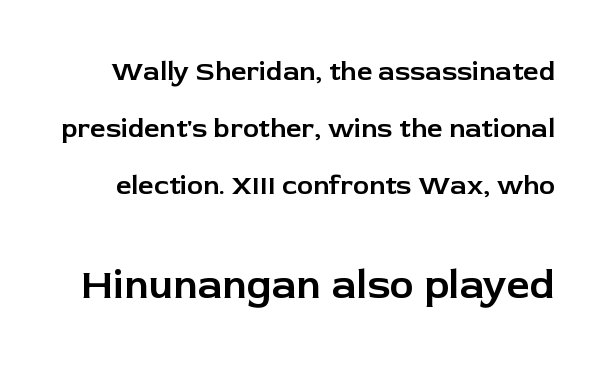
Q: Is the text italic (slanted)? A: No, it is upright.
Q: Is the typeface a serif or a sans-serif typeface? A: Sans-serif.
Q: Is the text underlined? A: No.
Q: Is the spacing between letters normal or unusually wide? A: Normal.
Q: Is the spacing between lines tight, normal or loose? A: Loose.
Q: Which block of text is set in a larger size, the first (top) or the second (bottom)? A: The second (bottom) one.
Q: Width (condensed, normal, or wide)? A: Normal.
Q: Stroke contrast? A: Low.
Q: x-height? A: Medium.
Q: Monospaced? A: No.
